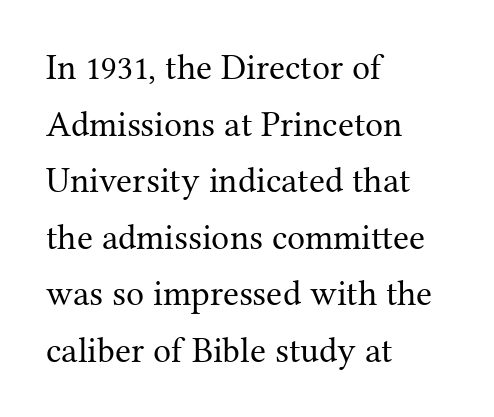
Nobody touched the tracking dial on this one. A typesetter would call this leading conventional body-copy spacing. Character widths vary here, with narrow letters taking less room than wide ones. Typeset ragged right — the left edge is the straight one. To sum up the face: it has serifs. A clean baseline with only descenders dipping below it.
